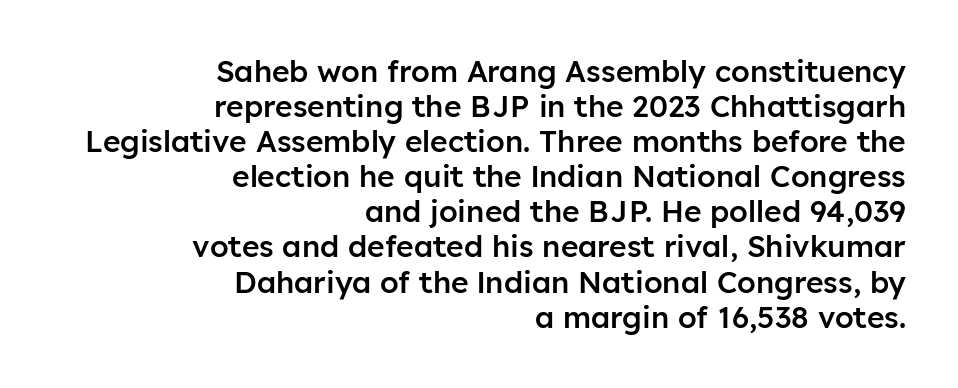
The image shows 30 px semibold sans-serif type, upright; set right-aligned, line spacing 1.17x, normal letter spacing, not underlined; low stroke contrast and a medium x-height.
